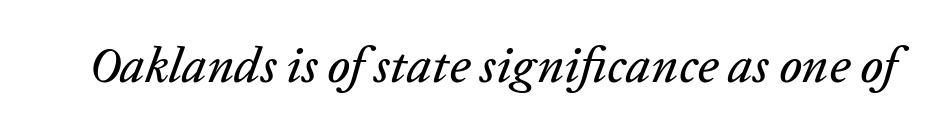
The image shows 50 px text type, italic (leaning right); set normal letter spacing, not underlined; low stroke contrast and a medium x-height.
